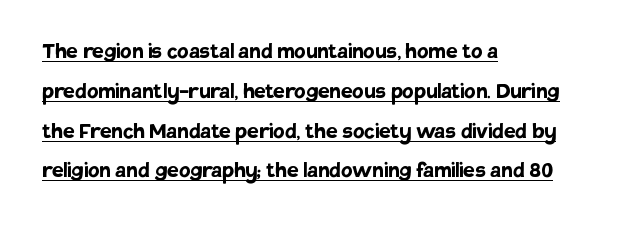
The image shows 26 px bold type, upright; set left-aligned, normal line spacing (1.53x), normal letter spacing, underlined.
